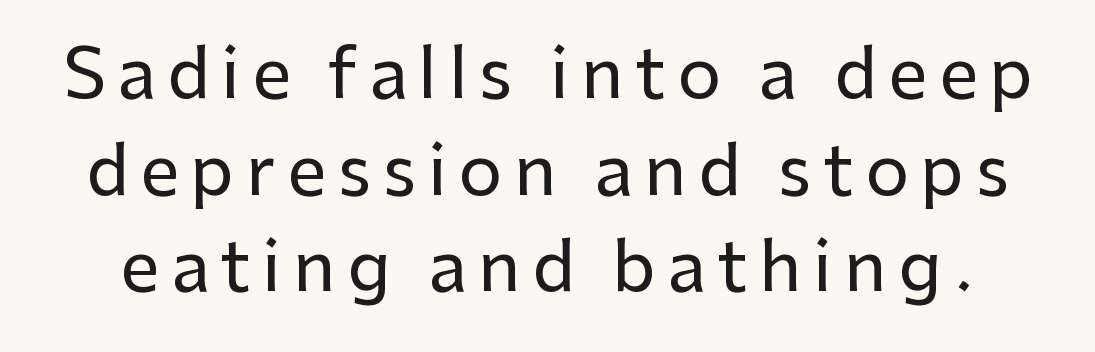
Honestly, there is no underline to notice here at all. Serifs: no, the terminals of the letterforms are clean. It's the straight-up-and-down kind of type. Character widths vary here, with narrow letters taking less room than wide ones. Whoever set this chose a conventional vertical rhythm.
